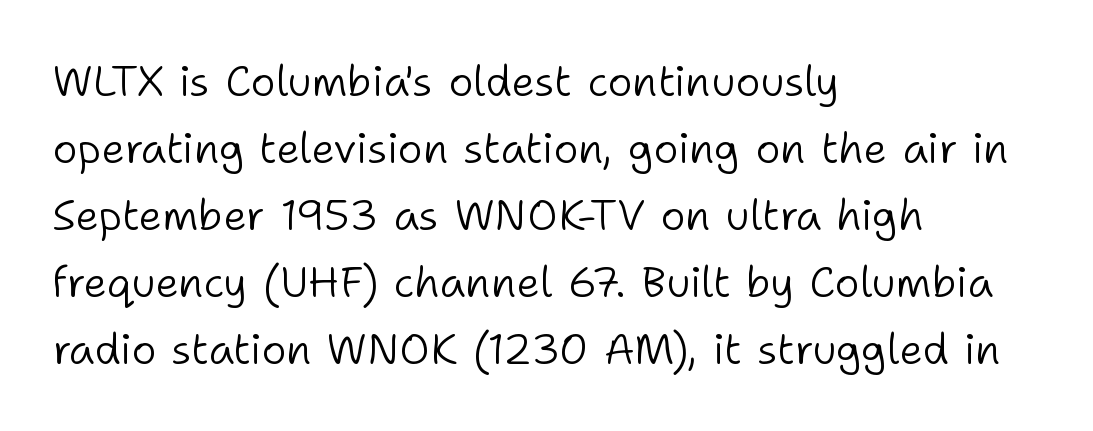
{"serif": "no", "italic": "no", "bold": "no", "weight": "light", "width": "normal", "stroke_contrast": "low", "x_height": "medium", "monospaced": "no", "underline": "no", "align": "left", "line_spacing": "normal", "line_spacing_ratio": 1.56, "letter_spacing": "normal", "letter_spacing_em": 0.0, "glyph_px": 43}
